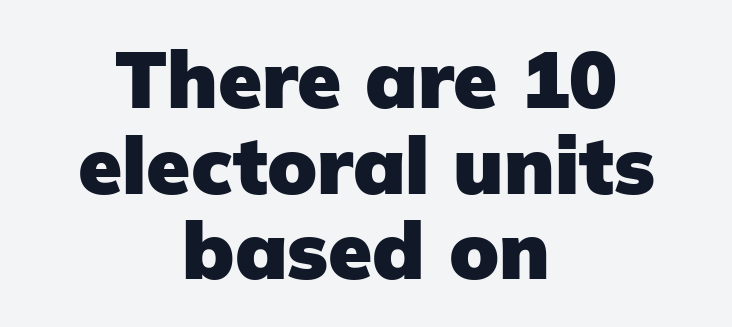
Q: Is the text bold? A: Yes.
Q: Is the text italic (slanted)? A: No, it is upright.
Q: Is the typeface a serif or a sans-serif typeface? A: Sans-serif.
Q: Is the text underlined? A: No.
Q: How is the paragraph aligned? A: Centered.
Q: Is the spacing between letters normal or unusually wide? A: Normal.
Q: Is the spacing between lines tight, normal or loose? A: Tight.
Q: Width (condensed, normal, or wide)? A: Normal.
Q: Stroke contrast? A: Low.
Q: x-height? A: Medium.
Q: Monospaced? A: No.
